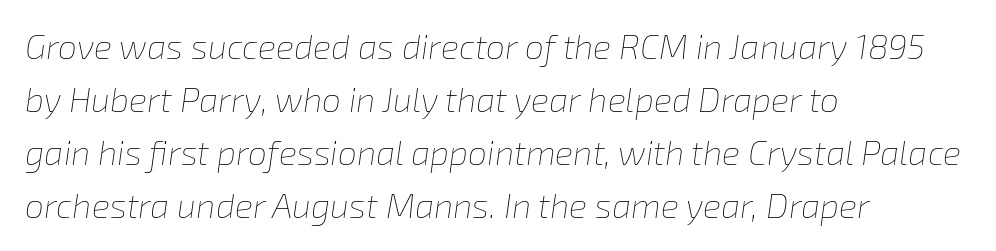
The image shows 34 px thin type, italic (leaning right); set left-aligned, normal line spacing (1.56x), normal letter spacing, not underlined; low stroke contrast and a medium x-height.
